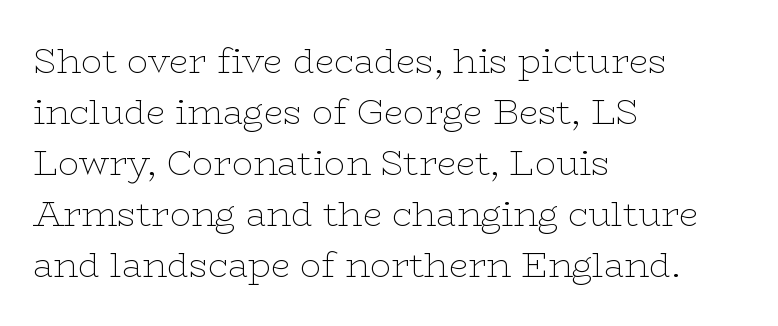
Q: Is the text bold? A: No.
Q: Is the text italic (slanted)? A: No, it is upright.
Q: Is the typeface a serif or a sans-serif typeface? A: Serif.
Q: Is the text underlined? A: No.
Q: How is the paragraph aligned? A: Left-aligned.
Q: Is the spacing between letters normal or unusually wide? A: Normal.
Q: Is the spacing between lines tight, normal or loose? A: Normal.
Q: Width (condensed, normal, or wide)? A: Wide.
Q: Stroke contrast? A: Low.
Q: x-height? A: Medium.
Q: Monospaced? A: No.
